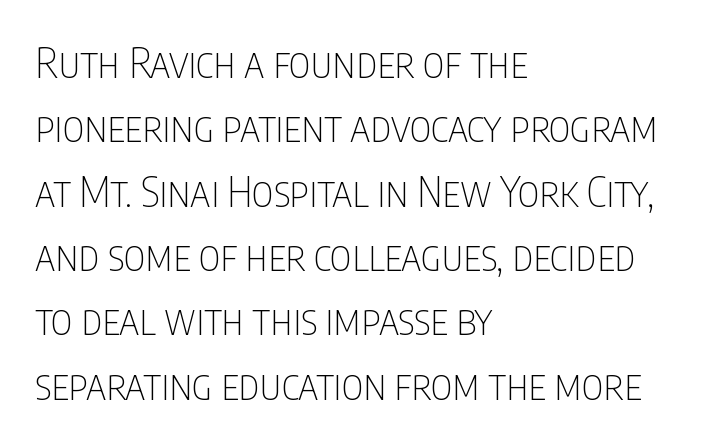
Q: Is the text bold? A: No.
Q: Is the text italic (slanted)? A: No, it is upright.
Q: Is the typeface a serif or a sans-serif typeface? A: Sans-serif.
Q: Is the text underlined? A: No.
Q: How is the paragraph aligned? A: Left-aligned.
Q: Is the spacing between letters normal or unusually wide? A: Normal.
Q: Is the spacing between lines tight, normal or loose? A: Normal.
Q: Width (condensed, normal, or wide)? A: Condensed.
Q: Stroke contrast? A: Low.
Q: x-height? A: Large.
Q: Monospaced? A: No.
